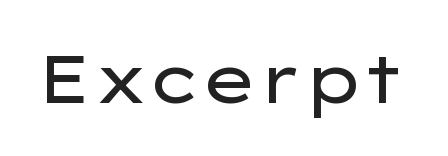
Q: Is the text bold? A: No.
Q: Is the text italic (slanted)? A: No, it is upright.
Q: Is the typeface a serif or a sans-serif typeface? A: Sans-serif.
Q: Is the text underlined? A: No.
Q: Is the spacing between letters normal or unusually wide? A: Normal.
Q: Width (condensed, normal, or wide)? A: Wide.
Q: Stroke contrast? A: Low.
Q: x-height? A: Medium.
Q: Monospaced? A: No.
